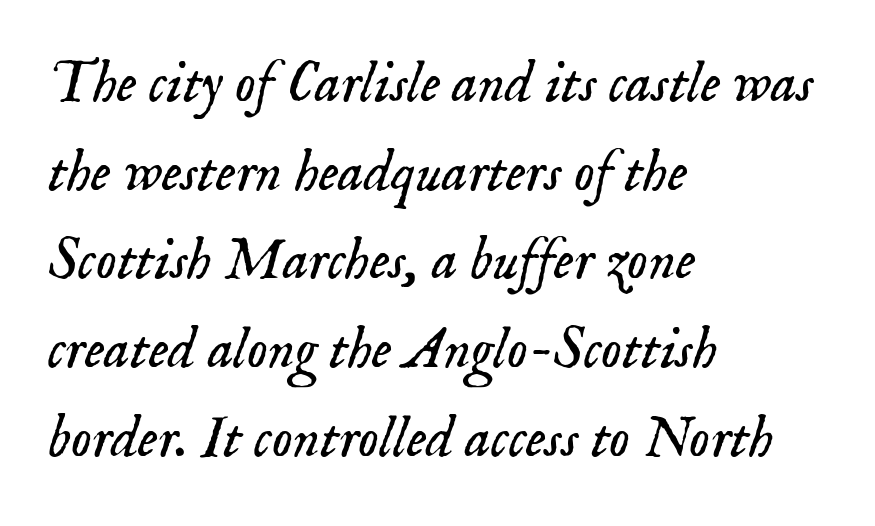
{"serif": "yes", "italic": "yes", "lean": "right", "slant_degrees": 18, "bold": "no", "weight": "light", "width": "normal", "stroke_contrast": "low", "x_height": "small", "monospaced": "no", "underline": "no", "align": "left", "line_spacing": "normal", "line_spacing_ratio": 1.53, "letter_spacing": "normal", "letter_spacing_em": 0.0, "glyph_px": 58}
